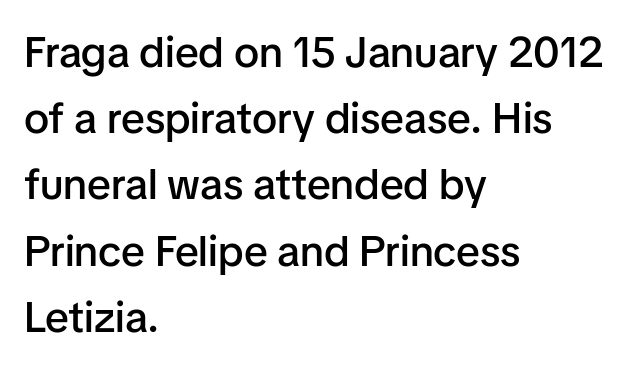
{"serif": "no", "italic": "no", "bold": "semi", "weight": "semibold", "width": "normal", "stroke_contrast": "low", "x_height": "medium", "monospaced": "no", "underline": "no", "align": "left", "line_spacing": "normal", "line_spacing_ratio": 1.54, "letter_spacing": "normal", "letter_spacing_em": 0.0, "glyph_px": 43}
